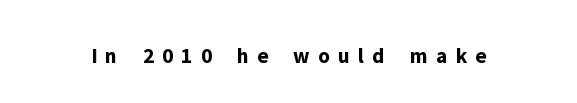
{"italic": "no", "bold": "yes", "underline": "no", "letter_spacing": "wide", "letter_spacing_em": 0.37, "glyph_px": 22}
